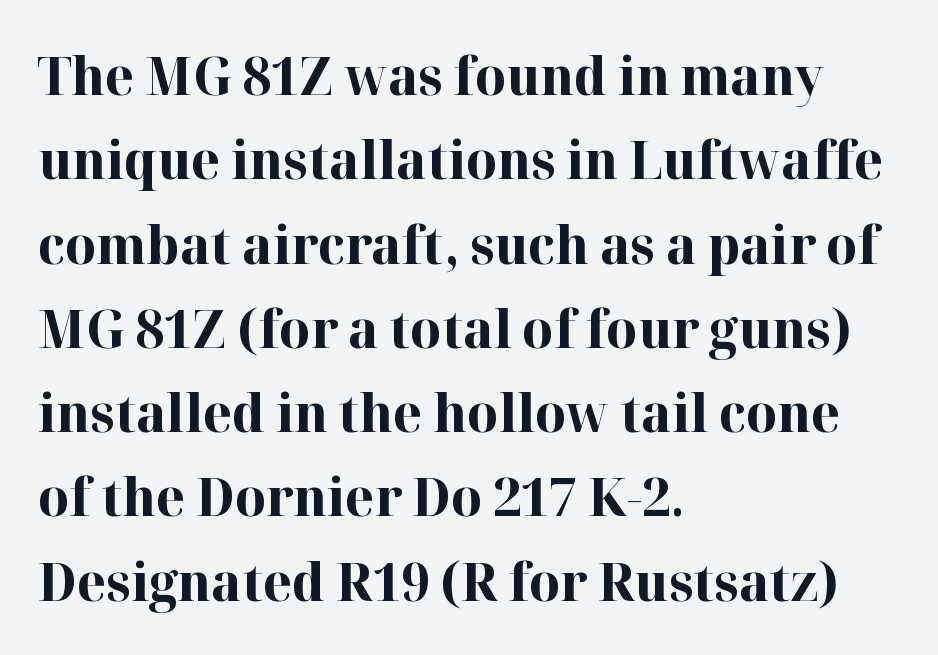
The letters advance in unequal steps, a hallmark of proportional type. The type sits square on the baseline with zero lean. The ragged edge is on the right, which tells us the setting is flush left. Honestly, there is no underline to notice here at all. Each word holds together tightly as a unit, with standard inter-letter gaps. Small tapered or slab feet sit at the stroke ends, so this counts as serif.
